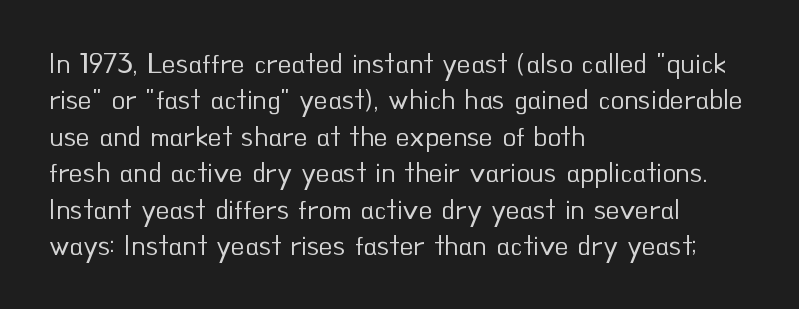
{"serif": "no", "italic": "no", "bold": "no", "weight": "regular", "width": "normal", "stroke_contrast": "low", "x_height": "small", "monospaced": "no", "underline": "no", "align": "left", "line_spacing": "normal", "line_spacing_ratio": 1.3, "letter_spacing": "normal", "letter_spacing_em": 0.0, "glyph_px": 28}
